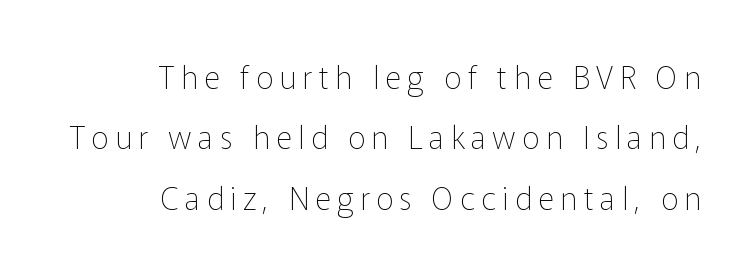
Stem width sits at or under what a default text font uses. Honestly, the rows look like they've been pulled way apart. The passage shown has open, widely tracked lettering throughout. Nothing sits at the stroke ends, so this counts as sans-serif. The area under the type is left untouched. This sample is right-justified, so line beginnings fall wherever the words allow.
